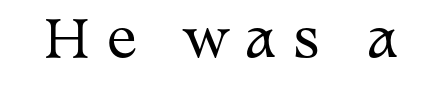
Q: Is the text bold? A: No.
Q: Is the text italic (slanted)? A: No, it is upright.
Q: Is the typeface a serif or a sans-serif typeface? A: Serif.
Q: Is the text underlined? A: No.
Q: Is the spacing between letters normal or unusually wide? A: Unusually wide.
Q: Width (condensed, normal, or wide)? A: Wide.
Q: Stroke contrast? A: Medium.
Q: x-height? A: Medium.
Q: Monospaced? A: No.
